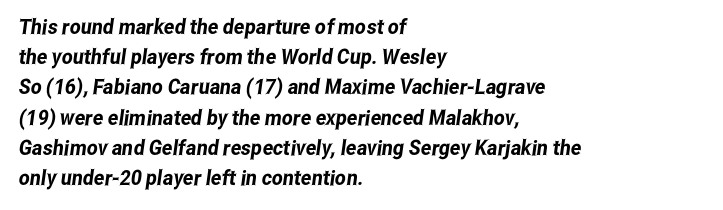
Q: Is the text underlined? A: No.
Q: How is the paragraph aligned? A: Left-aligned.
Q: Is the spacing between letters normal or unusually wide? A: Normal.
Q: Is the spacing between lines tight, normal or loose? A: Normal.
